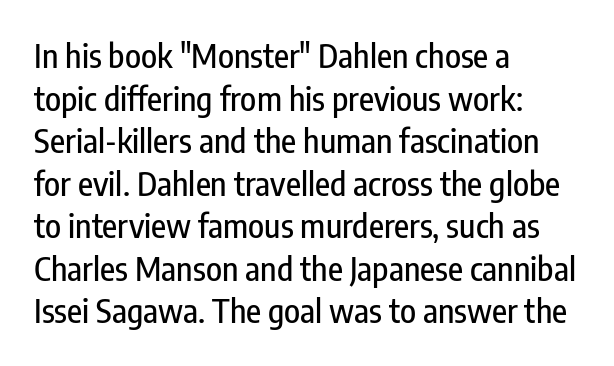
Quick note: not italic, upright. The compositor pushed each line to the left boundary. The vertical gap from one line to the next is medium. A typesetter would call this zero additional tracking. Nothing sits at the stroke ends, so this counts as sans-serif.
